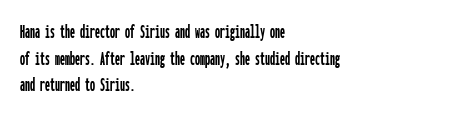
{"italic": "no", "underline": "no", "align": "left", "line_spacing": "normal", "line_spacing_ratio": 1.33, "letter_spacing": "normal", "letter_spacing_em": 0.0, "glyph_px": 20}
